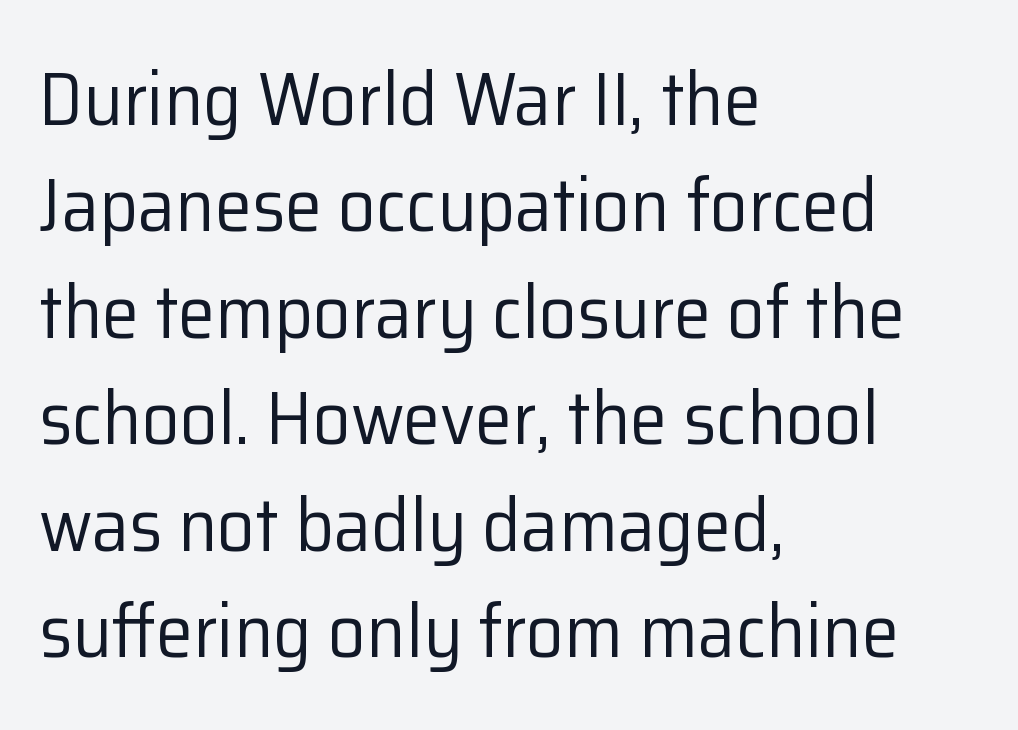
Q: Is the text bold? A: No.
Q: Is the text italic (slanted)? A: No, it is upright.
Q: Is the typeface a serif or a sans-serif typeface? A: Sans-serif.
Q: Is the text underlined? A: No.
Q: How is the paragraph aligned? A: Left-aligned.
Q: Is the spacing between letters normal or unusually wide? A: Normal.
Q: Is the spacing between lines tight, normal or loose? A: Normal.
Q: Width (condensed, normal, or wide)? A: Normal.
Q: Stroke contrast? A: Low.
Q: x-height? A: Medium.
Q: Monospaced? A: No.
